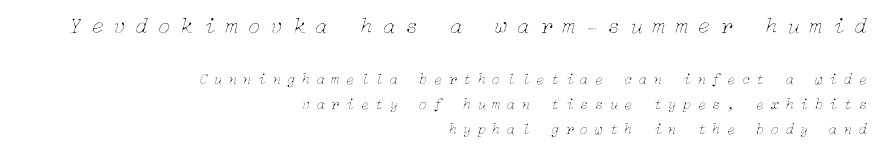
Q: Is the text bold? A: No.
Q: Is the text italic (slanted)? A: Yes, it leans right by about 15 degrees.
Q: Is the text underlined? A: No.
Q: How is the paragraph aligned? A: Right-aligned.
Q: Is the spacing between letters normal or unusually wide? A: Unusually wide.
Q: Is the spacing between lines tight, normal or loose? A: Normal.
Q: Which block of text is set in a larger size, the first (top) or the second (bottom)? A: The first (top) one.
